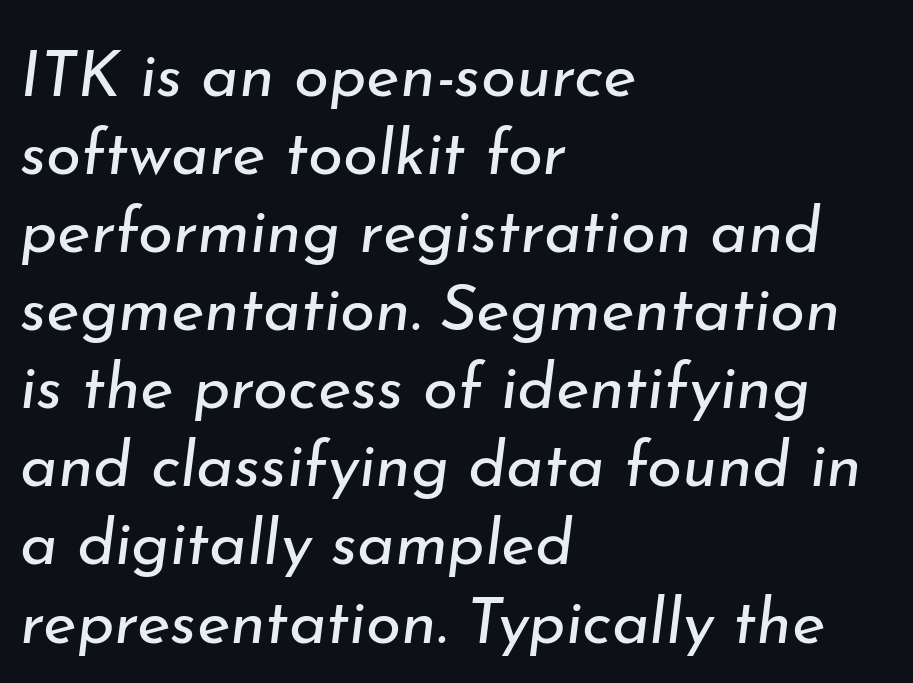
{"italic": "yes", "lean": "right", "slant_degrees": 7, "bold": "no", "weight": "regular", "width": "normal", "stroke_contrast": "low", "x_height": "small", "monospaced": "no", "underline": "no", "align": "left", "line_spacing_ratio": 1.22, "letter_spacing": "normal", "letter_spacing_em": 0.0, "glyph_px": 64}
